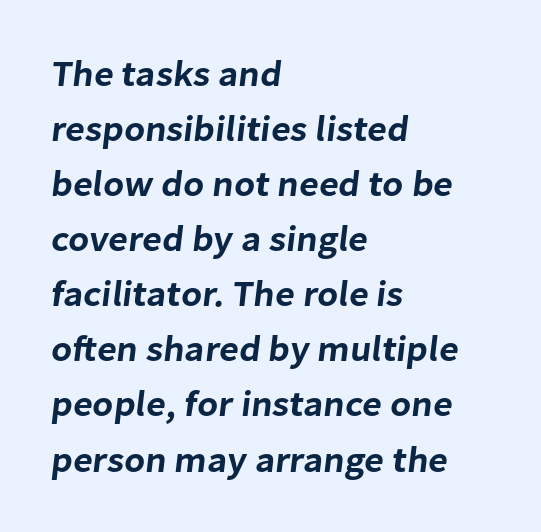
The image shows 36 px sans-serif type; set left-aligned, normal line spacing (1.53x), normal letter spacing, not underlined; low stroke contrast and a medium x-height.
